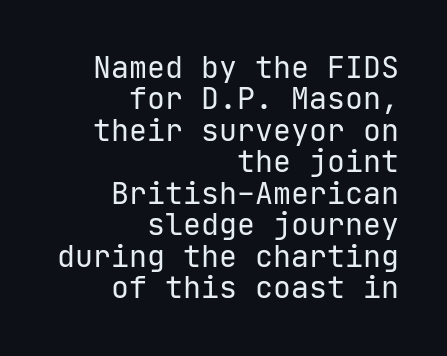
You could count columns in this text — the font is strictly monospaced. This rendering employs a face without finishing strokes, i.e., a sans-serif. Does extra space separate the letters? No, they use regular spacing. Posture: straight, roman, zero tilt.
